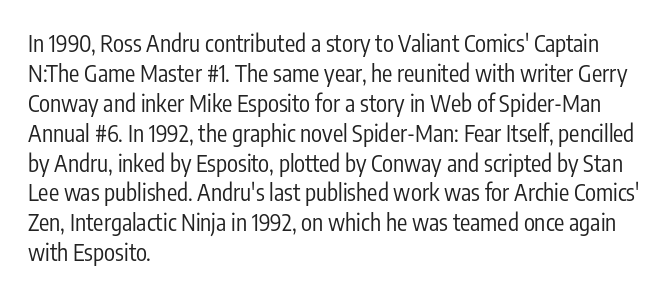
The lines are quadded left. The font sits on the lighter half of the weight spectrum, regular included. Tracking here is standard; glyphs follow each other at the usual distance. Italic? Not at all — the glyphs are vertical. Rule under the text: the space is simply empty.
